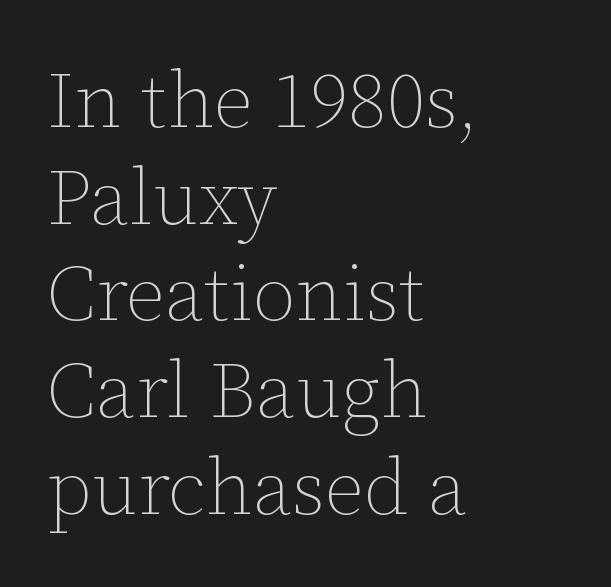
Decoration check: the copy has no underline. Leftover space on each line is placed entirely after the last word. Observe the ordinary spacing: letters are neighbours, not strangers. Rendered with straight, roman letterforms. The passage shown is typed in a proportional face where columns would drift.
